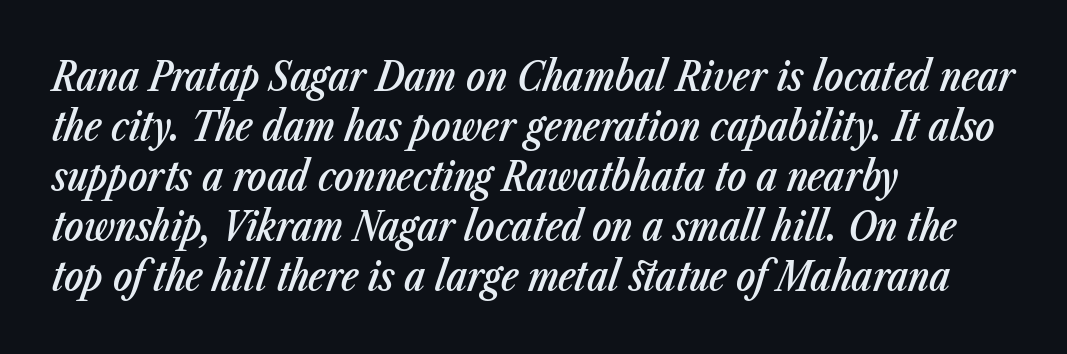
Q: Is the text bold? A: Semi-bold.
Q: Is the text italic (slanted)? A: Yes, it leans right by about 23 degrees.
Q: Is the text underlined? A: No.
Q: How is the paragraph aligned? A: Left-aligned.
Q: Is the spacing between letters normal or unusually wide? A: Normal.
Q: Is the spacing between lines tight, normal or loose? A: Normal.
Q: Width (condensed, normal, or wide)? A: Condensed.
Q: Stroke contrast? A: Low.
Q: x-height? A: Medium.
Q: Monospaced? A: No.
